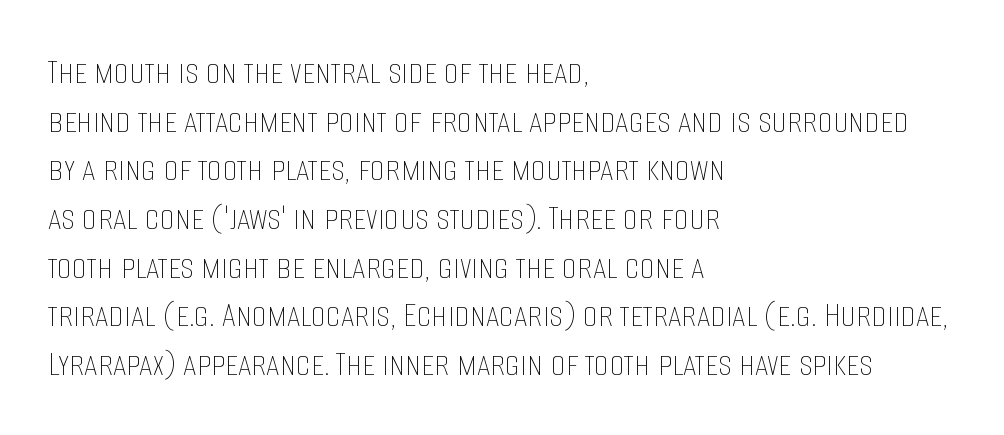
{"italic": "no", "bold": "no", "weight": "thin", "width": "condensed", "stroke_contrast": "low", "x_height": "large", "monospaced": "no", "underline": "no", "align": "left", "line_spacing": "normal", "line_spacing_ratio": 1.28, "letter_spacing": "normal", "letter_spacing_em": 0.0, "glyph_px": 38}
